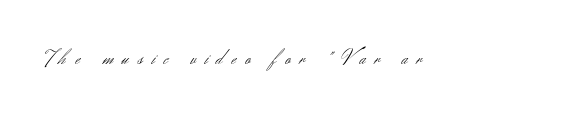
{"bold": "no", "underline": "no", "letter_spacing": "wide", "letter_spacing_em": 0.42, "glyph_px": 21}
